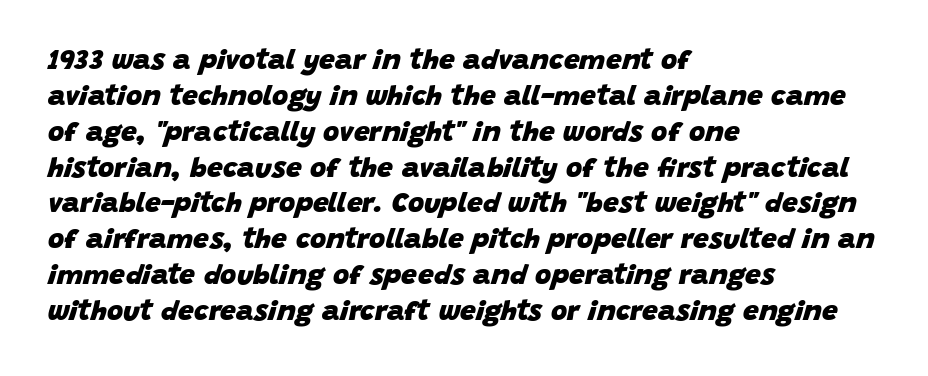
Q: Is the text bold? A: Yes.
Q: Is the text italic (slanted)? A: Yes, it leans right by about 15 degrees.
Q: Is the text underlined? A: No.
Q: How is the paragraph aligned? A: Left-aligned.
Q: Is the spacing between letters normal or unusually wide? A: Normal.
Q: Is the spacing between lines tight, normal or loose? A: Normal.
Q: Width (condensed, normal, or wide)? A: Normal.
Q: Stroke contrast? A: Low.
Q: x-height? A: Large.
Q: Monospaced? A: No.
